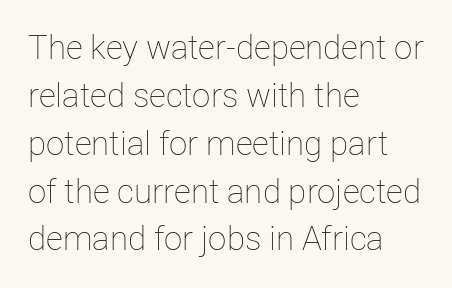
The image shows 33 px thin type, upright; set left-aligned, normal line spacing (1.45x), normal letter spacing, not underlined; low stroke contrast and a medium x-height.
